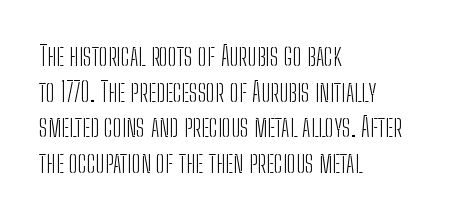
{"italic": "no", "bold": "no", "underline": "no", "align": "left", "line_spacing": "normal", "line_spacing_ratio": 1.32, "letter_spacing": "normal", "letter_spacing_em": 0.0, "glyph_px": 27}
